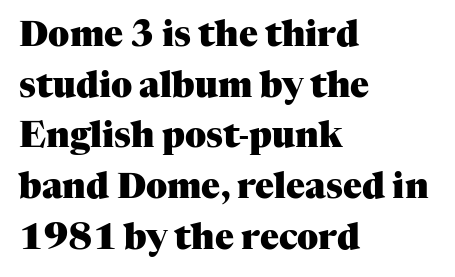
Q: Is the text bold? A: Yes.
Q: Is the text italic (slanted)? A: No, it is upright.
Q: Is the typeface a serif or a sans-serif typeface? A: Serif.
Q: Is the text underlined? A: No.
Q: How is the paragraph aligned? A: Left-aligned.
Q: Is the spacing between letters normal or unusually wide? A: Normal.
Q: Is the spacing between lines tight, normal or loose? A: Normal.
Q: Width (condensed, normal, or wide)? A: Normal.
Q: Stroke contrast? A: Medium.
Q: x-height? A: Medium.
Q: Monospaced? A: No.
